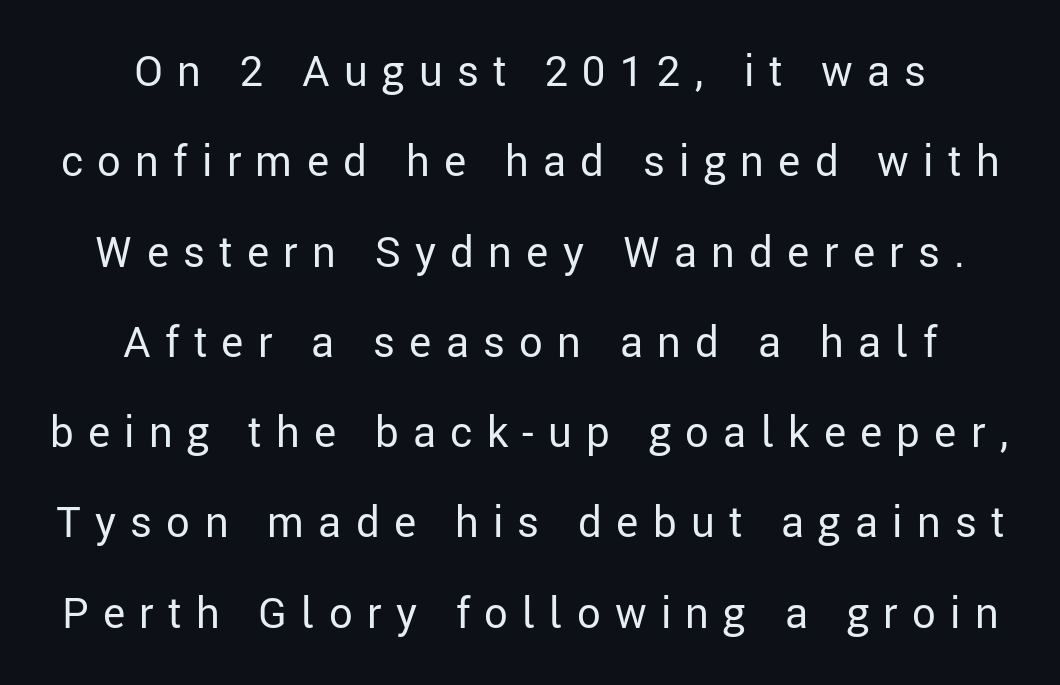
{"serif": "no", "italic": "no", "bold": "no", "weight": "regular", "width": "normal", "stroke_contrast": "low", "x_height": "medium", "monospaced": "no", "underline": "no", "align": "center", "line_spacing": "loose", "line_spacing_ratio": 2.15, "letter_spacing": "wide", "letter_spacing_em": 0.34, "glyph_px": 42}
